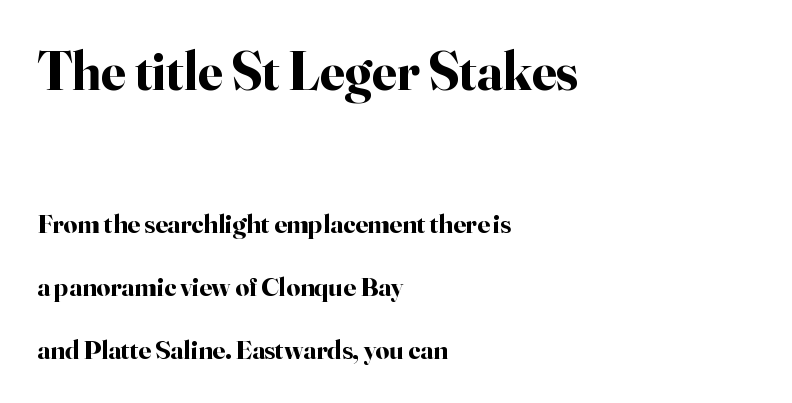
Q: Is the text bold? A: Yes.
Q: Is the text italic (slanted)? A: No, it is upright.
Q: Is the typeface a serif or a sans-serif typeface? A: Serif.
Q: Is the text underlined? A: No.
Q: How is the paragraph aligned? A: Left-aligned.
Q: Is the spacing between letters normal or unusually wide? A: Normal.
Q: Is the spacing between lines tight, normal or loose? A: Loose.
Q: Which block of text is set in a larger size, the first (top) or the second (bottom)? A: The first (top) one.
Q: Width (condensed, normal, or wide)? A: Normal.
Q: Stroke contrast? A: High.
Q: x-height? A: Small.
Q: Monospaced? A: No.
